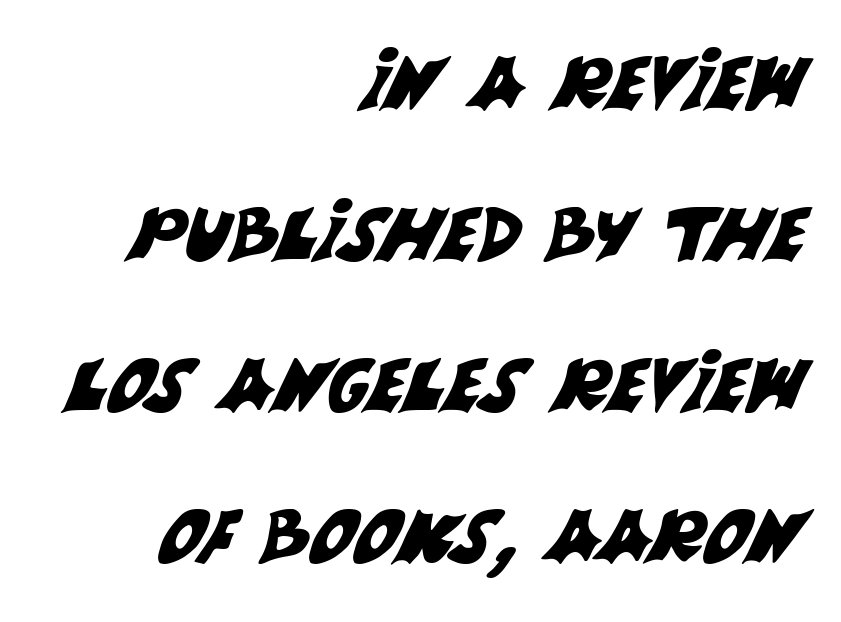
The image shows 73 px sans-serif type; set right-aligned, loose line spacing (2.07x), normal letter spacing, not underlined; medium stroke contrast and a large x-height.
